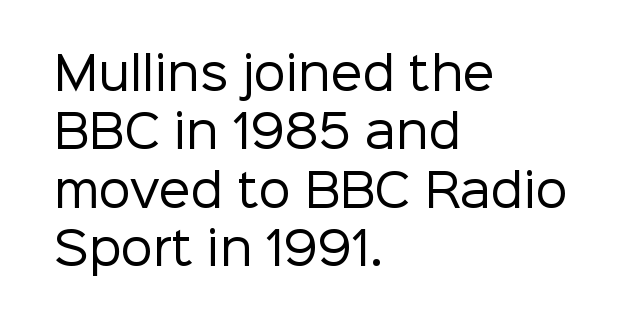
{"serif": "no", "italic": "no", "bold": "no", "weight": "regular", "width": "normal", "stroke_contrast": "low", "x_height": "medium", "monospaced": "no", "underline": "no", "align": "left", "line_spacing": "normal", "line_spacing_ratio": 1.3, "letter_spacing": "normal", "letter_spacing_em": 0.0, "glyph_px": 45}
